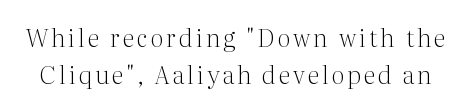
Q: Is the text bold? A: No.
Q: Is the text italic (slanted)? A: No, it is upright.
Q: Is the text underlined? A: No.
Q: Is the spacing between lines tight, normal or loose? A: Normal.
